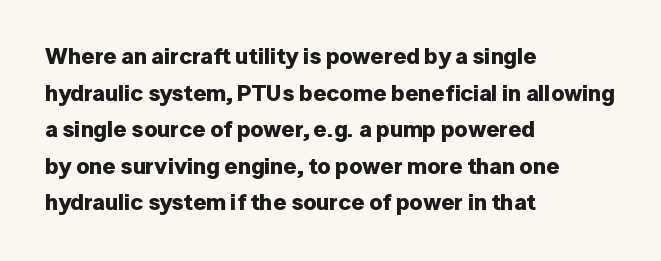
The image shows 23 px bold type, upright; set left-aligned, normal line spacing (1.59x), normal letter spacing, not underlined.
